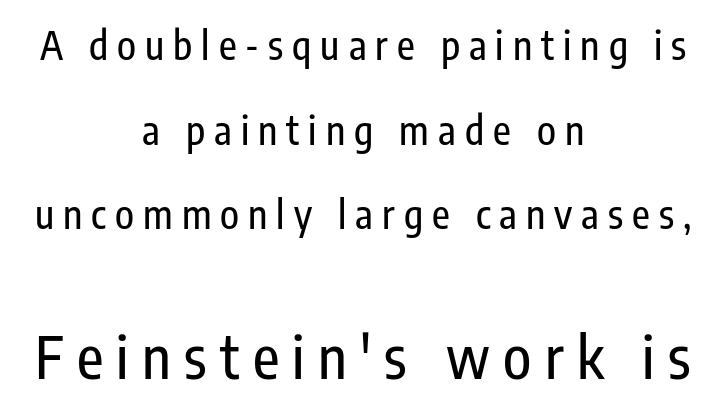
You could fit nearly another row in the gap between these rows. Horizontally, the lines are justified to the midpoint only. Ascenders rise straight up at ninety degrees. This rendering widens character spacing well past its baseline value. Proportional: the letters do not fall into vertical columns.
